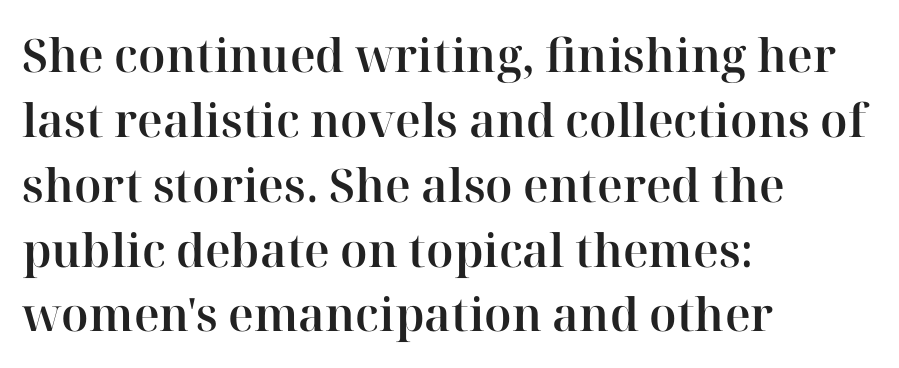
Q: Is the text italic (slanted)? A: No, it is upright.
Q: Is the typeface a serif or a sans-serif typeface? A: Serif.
Q: Is the text underlined? A: No.
Q: How is the paragraph aligned? A: Left-aligned.
Q: Is the spacing between letters normal or unusually wide? A: Normal.
Q: Is the spacing between lines tight, normal or loose? A: Normal.
Q: Width (condensed, normal, or wide)? A: Normal.
Q: Stroke contrast? A: High.
Q: x-height? A: Medium.
Q: Monospaced? A: No.
